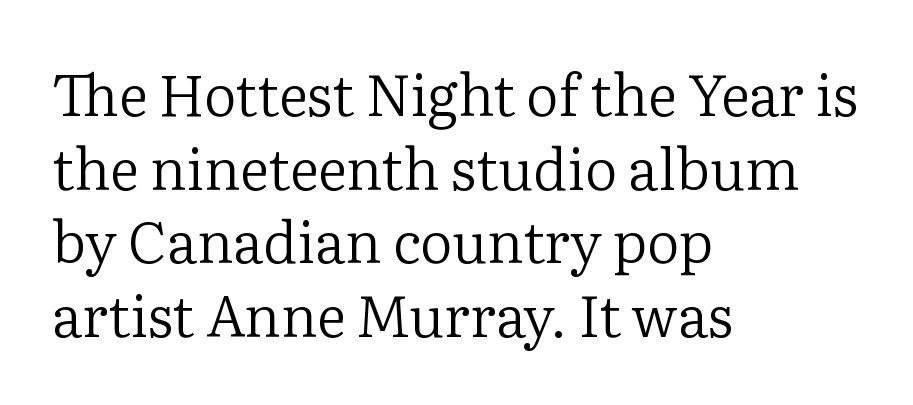
Q: Is the text bold? A: No.
Q: Is the text italic (slanted)? A: No, it is upright.
Q: Is the typeface a serif or a sans-serif typeface? A: Serif.
Q: Is the text underlined? A: No.
Q: How is the paragraph aligned? A: Left-aligned.
Q: Is the spacing between letters normal or unusually wide? A: Normal.
Q: Is the spacing between lines tight, normal or loose? A: Normal.
Q: Width (condensed, normal, or wide)? A: Normal.
Q: Stroke contrast? A: Low.
Q: x-height? A: Medium.
Q: Monospaced? A: No.
